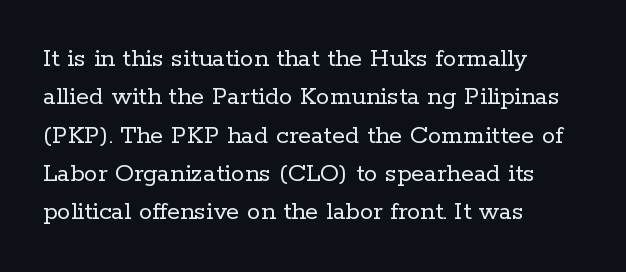
The image shows 27 px text type, upright; set left-aligned, normal line spacing (1.42x), normal letter spacing, not underlined.
